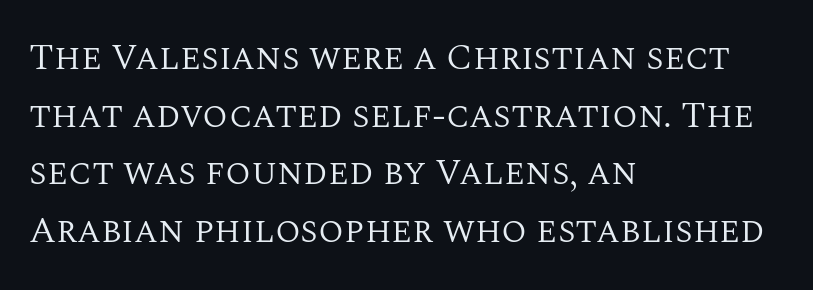
The image shows 37 px regular-weight serif type, upright; set left-aligned, normal line spacing (1.56x), normal letter spacing, not underlined; medium stroke contrast and a large x-height.
